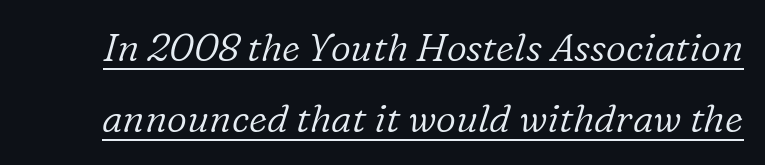
A typesetter would call this proportional, since set widths differ per character. Somebody hit Ctrl+U on this one — the words are underlined. Would a proofreader flag this as italicized? Yes. Ink coverage per letter is moderate at most. Each word holds together tightly as a unit, with standard inter-letter gaps.
